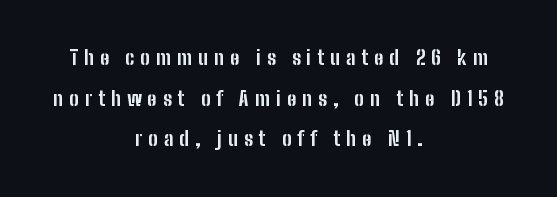
The image shows 20 px bold type, upright; set centered, loose line spacing (2.03x), unusually wide letter spacing (+0.3 em), not underlined.
